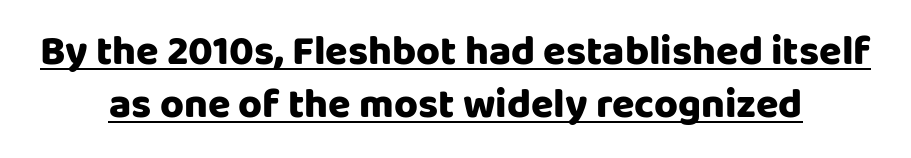
Q: Is the text bold? A: Yes.
Q: Is the text italic (slanted)? A: No, it is upright.
Q: Is the typeface a serif or a sans-serif typeface? A: Sans-serif.
Q: Is the text underlined? A: Yes.
Q: Is the spacing between letters normal or unusually wide? A: Normal.
Q: Is the spacing between lines tight, normal or loose? A: Normal.
Q: Width (condensed, normal, or wide)? A: Normal.
Q: Stroke contrast? A: Low.
Q: x-height? A: Large.
Q: Monospaced? A: No.
